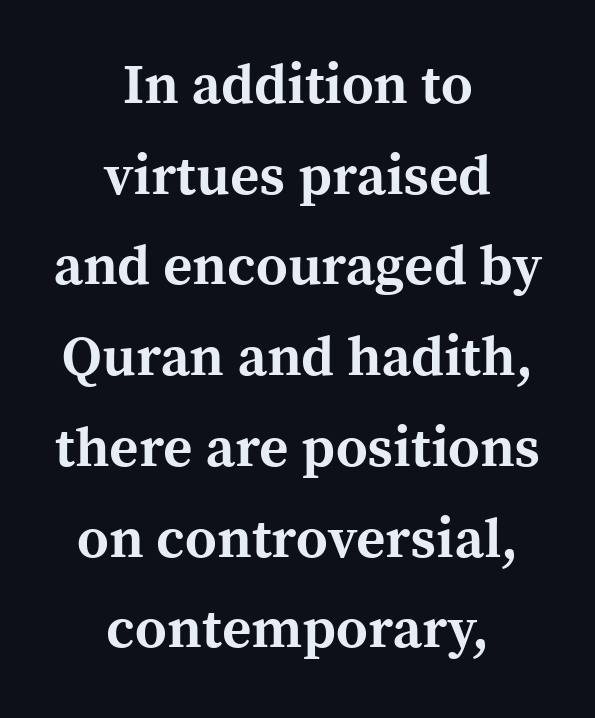
{"serif": "yes", "italic": "no", "bold": "yes", "weight": "bold", "width": "normal", "x_height": "medium", "monospaced": "no", "underline": "no", "align": "center", "line_spacing": "normal", "line_spacing_ratio": 1.62, "letter_spacing": "normal", "letter_spacing_em": 0.0, "glyph_px": 56}
